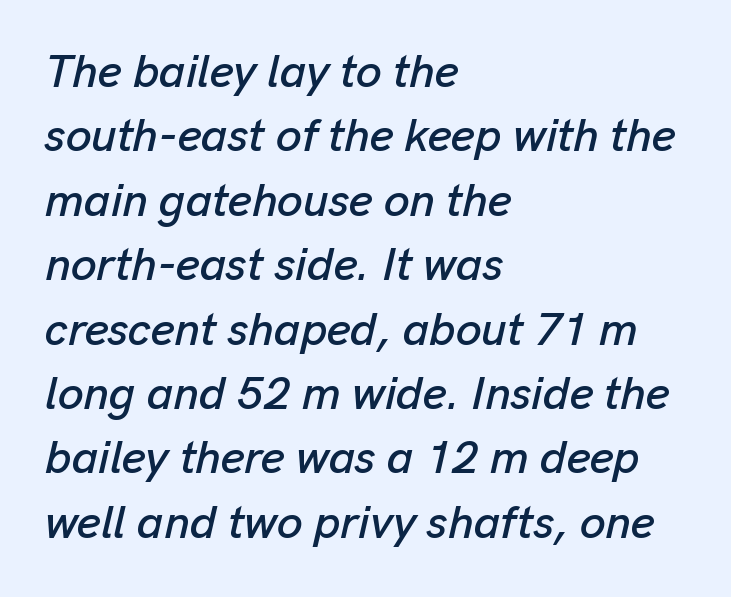
The image shows 46 px text type, italic (leaning right); set left-aligned, normal line spacing (1.4x), normal letter spacing, not underlined; low stroke contrast and a medium x-height.
